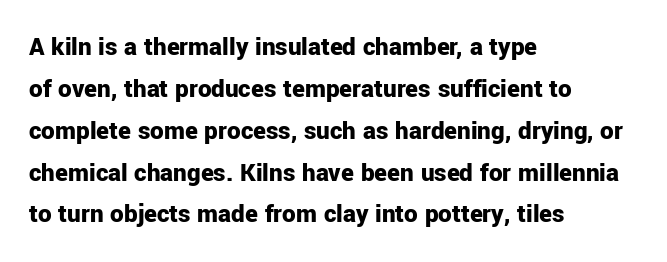
The image shows 27 px bold type, upright; set left-aligned, normal line spacing (1.55x), normal letter spacing, not underlined.
